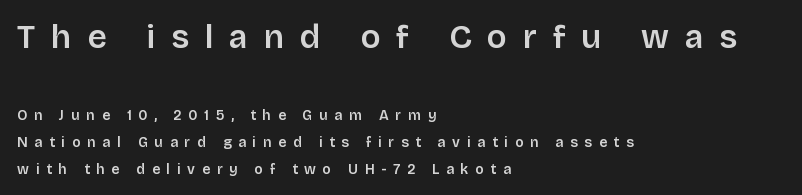
Q: Is the text bold? A: Semi-bold.
Q: Is the text italic (slanted)? A: No, it is upright.
Q: Is the typeface a serif or a sans-serif typeface? A: Sans-serif.
Q: Is the text underlined? A: No.
Q: How is the paragraph aligned? A: Left-aligned.
Q: Is the spacing between letters normal or unusually wide? A: Unusually wide.
Q: Is the spacing between lines tight, normal or loose? A: Loose.
Q: Which block of text is set in a larger size, the first (top) or the second (bottom)? A: The first (top) one.
Q: Width (condensed, normal, or wide)? A: Normal.
Q: Stroke contrast? A: Low.
Q: x-height? A: Large.
Q: Monospaced? A: No.
